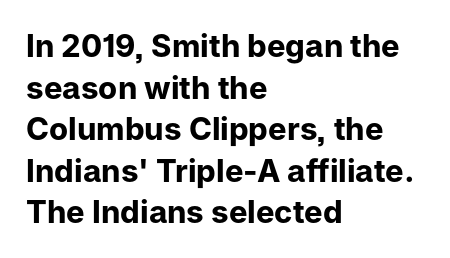
The image shows 31 px bold sans-serif type, upright; set left-aligned, normal line spacing (1.34x), normal letter spacing, not underlined; low stroke contrast and a medium x-height.
